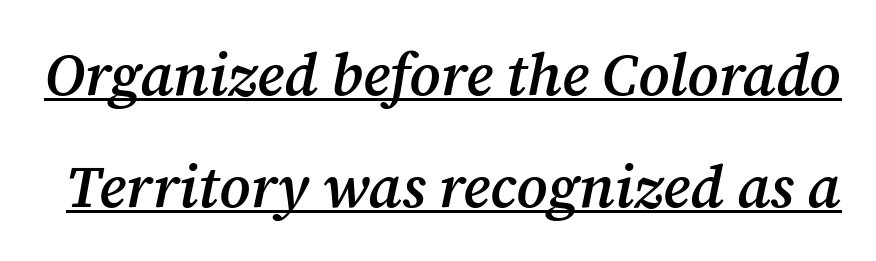
What decoration does the sample have? An underline. Serif or sans? Serif — the stroke terminals have little feet. Slant detected: the letters are inclined. Glyph-to-glyph distance matches everyday printed text.
